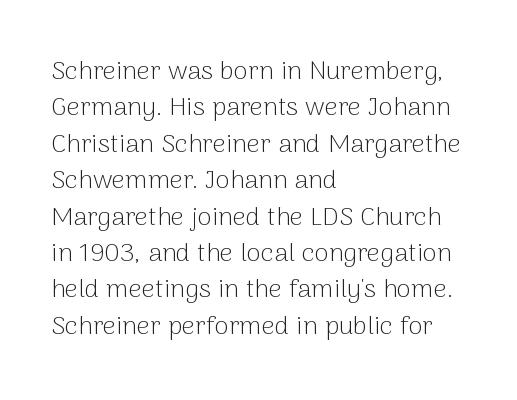
Short and long lines alike share a common starting point at left. The typeface has the unassuming heft of standard copy or less. Is the letter spacing exaggerated? No — it looks like the ordinary default. Has an underline been added? It has not. Posture: vertical.
